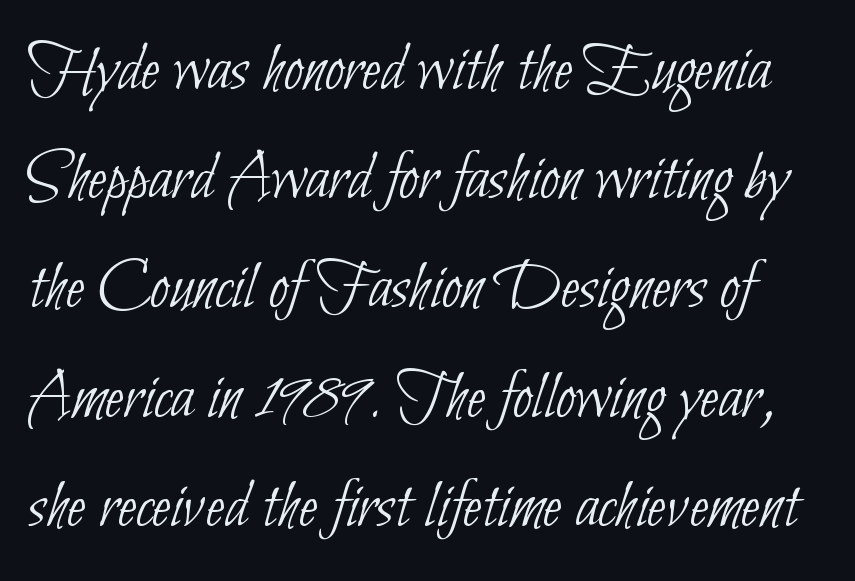
{"serif": "no", "bold": "no", "weight": "thin", "width": "condensed", "stroke_contrast": "low", "x_height": "small", "monospaced": "no", "underline": "no", "line_spacing": "normal", "line_spacing_ratio": 1.56, "letter_spacing": "normal", "letter_spacing_em": 0.0, "glyph_px": 70}
